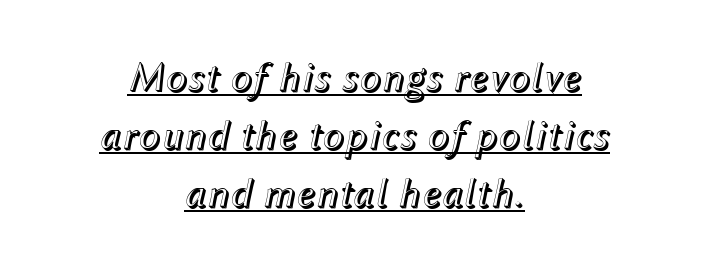
There's an unmistakable incline to the writing here. Does the leading feel generous? No, just average. The passage shown has conventional tracking throughout. The sample's only ornament is a line tracing under the words. Horizontal alignment here is central, giving a formal, balanced look.
